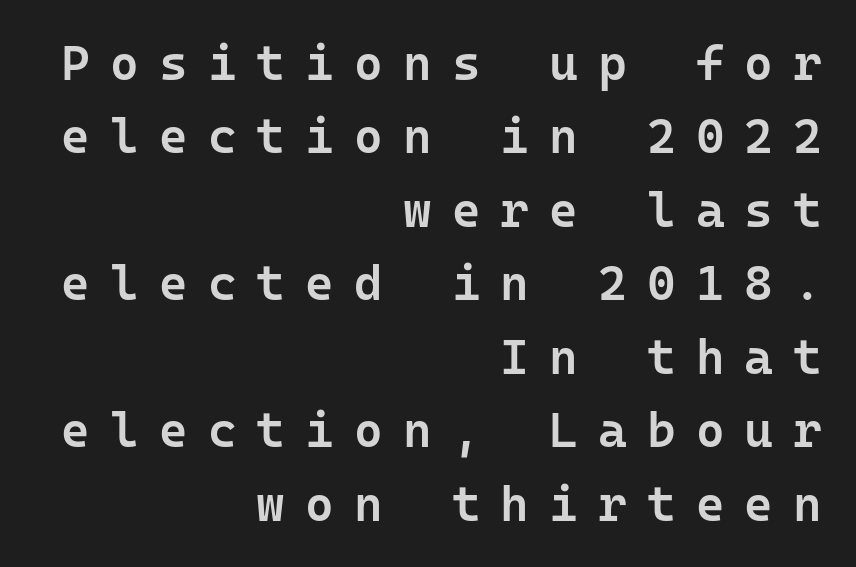
Q: Is the text bold? A: Semi-bold.
Q: Is the text italic (slanted)? A: No, it is upright.
Q: Is the typeface a serif or a sans-serif typeface? A: Sans-serif.
Q: Is the text underlined? A: No.
Q: How is the paragraph aligned? A: Right-aligned.
Q: Is the spacing between letters normal or unusually wide? A: Unusually wide.
Q: Is the spacing between lines tight, normal or loose? A: Normal.
Q: Width (condensed, normal, or wide)? A: Normal.
Q: Stroke contrast? A: Low.
Q: x-height? A: Medium.
Q: Monospaced? A: Yes.
